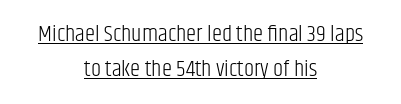
Letter spacing: default. You can tell it's not italic because the verticals are truly vertical. One-word summary of the alignment: center. Caption: face not bold, strokes unweighted. The words here are underlined.
